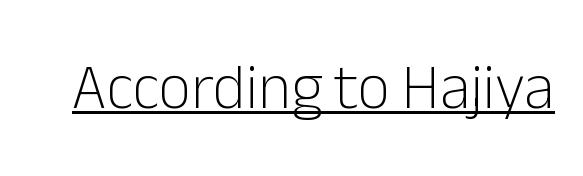
Varying glyph widths throughout — classic text-font behaviour. This reads as an unemphasized weight, regular at the heaviest. Looks like someone drew a line under every word here. Standard letterfit; no display-style spreading of the glyphs. A typesetter would mark this as roman, not italic. Look at the bottom of the vertical strokes: they stop flat, with no serifs.
